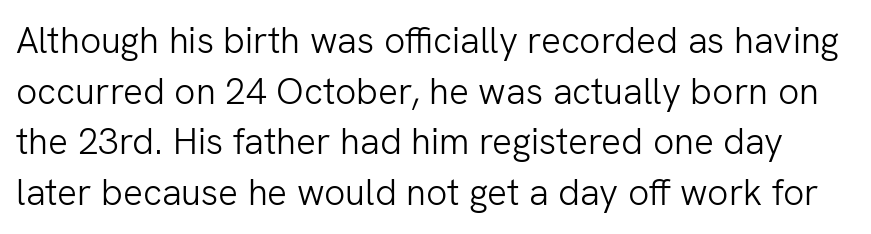
{"serif": "no", "italic": "no", "bold": "no", "weight": "light", "width": "normal", "stroke_contrast": "low", "x_height": "medium", "monospaced": "no", "underline": "no", "line_spacing": "normal", "line_spacing_ratio": 1.37, "letter_spacing": "normal", "letter_spacing_em": 0.0, "glyph_px": 37}
